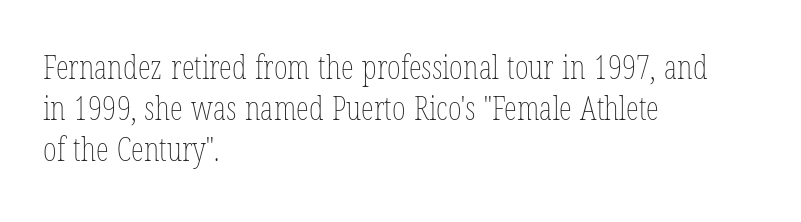
Q: Is the text bold? A: No.
Q: Is the text italic (slanted)? A: No, it is upright.
Q: Is the text underlined? A: No.
Q: How is the paragraph aligned? A: Left-aligned.
Q: Is the spacing between letters normal or unusually wide? A: Normal.
Q: Is the spacing between lines tight, normal or loose? A: Normal.
Q: Width (condensed, normal, or wide)? A: Condensed.
Q: Stroke contrast? A: Low.
Q: x-height? A: Medium.
Q: Monospaced? A: No.
